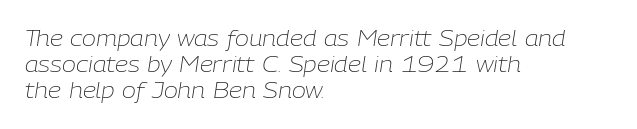
Q: Is the text bold? A: No.
Q: Is the text italic (slanted)? A: Yes, it leans right by about 9 degrees.
Q: Is the text underlined? A: No.
Q: How is the paragraph aligned? A: Left-aligned.
Q: Is the spacing between letters normal or unusually wide? A: Normal.
